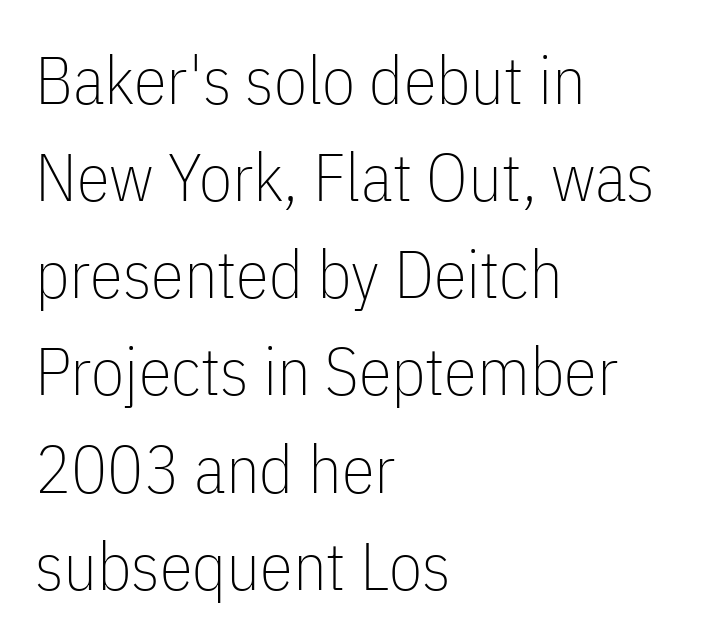
Ascenders rise straight up at ninety degrees. The font family rendered here belongs to the sans-serif group. The passage shown stacks its lines at a standard gap. One-word summary of the alignment: left.
